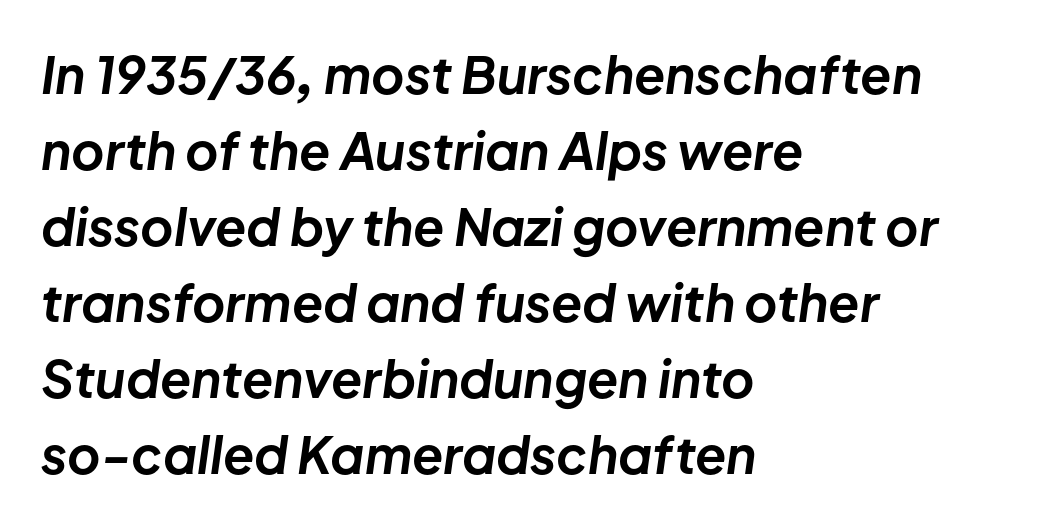
The image shows 51 px bold type, italic (leaning right); set left-aligned, normal line spacing (1.49x), normal letter spacing, not underlined; low stroke contrast and a medium x-height.
